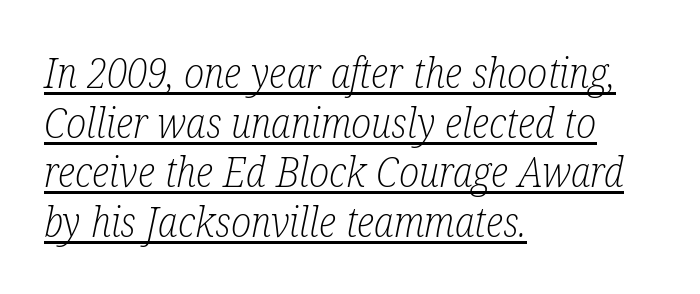
The image shows 41 px light, condensed serif type, italic (leaning right); set left-aligned, line spacing 1.21x, normal letter spacing, underlined; low stroke contrast and a medium x-height.
